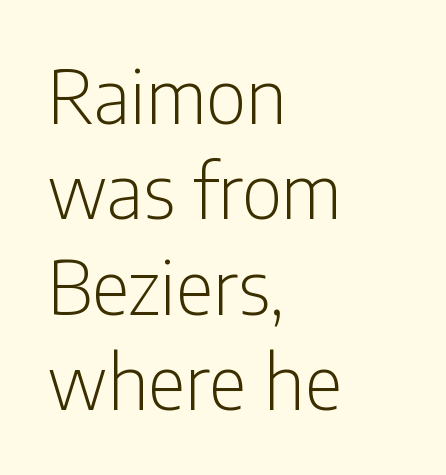
{"serif": "no", "italic": "no", "bold": "no", "weight": "light", "width": "condensed", "stroke_contrast": "low", "x_height": "medium", "monospaced": "no", "underline": "no", "align": "left", "line_spacing": "normal", "line_spacing_ratio": 1.29, "letter_spacing": "normal", "letter_spacing_em": 0.0, "glyph_px": 74}
